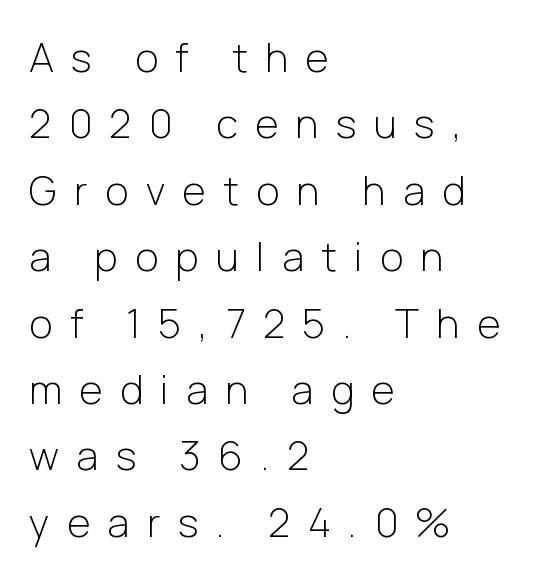
Q: Is the text bold? A: No.
Q: Is the text italic (slanted)? A: No, it is upright.
Q: Is the typeface a serif or a sans-serif typeface? A: Sans-serif.
Q: Is the text underlined? A: No.
Q: How is the paragraph aligned? A: Left-aligned.
Q: Is the spacing between letters normal or unusually wide? A: Unusually wide.
Q: Is the spacing between lines tight, normal or loose? A: Normal.
Q: Width (condensed, normal, or wide)? A: Normal.
Q: Stroke contrast? A: Low.
Q: x-height? A: Medium.
Q: Monospaced? A: No.
